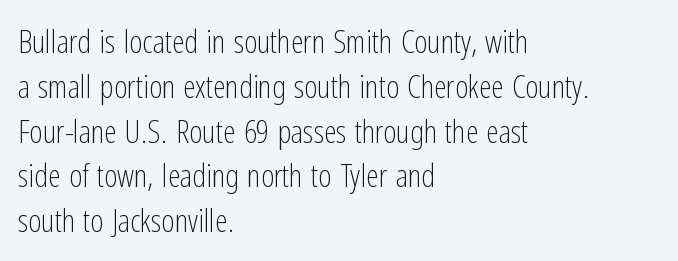
Q: Is the text bold? A: No.
Q: Is the text italic (slanted)? A: No, it is upright.
Q: Is the typeface a serif or a sans-serif typeface? A: Sans-serif.
Q: Is the text underlined? A: No.
Q: How is the paragraph aligned? A: Left-aligned.
Q: Is the spacing between letters normal or unusually wide? A: Normal.
Q: Is the spacing between lines tight, normal or loose? A: Normal.
Q: Width (condensed, normal, or wide)? A: Condensed.
Q: Stroke contrast? A: Low.
Q: x-height? A: Medium.
Q: Monospaced? A: No.
